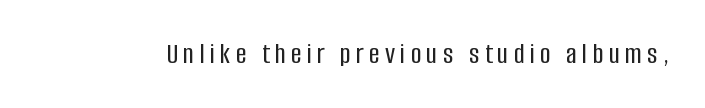
The passage shown is typeset with a sans-serif family. The space beneath each line is pristine and unruled. Think of a printed novel: that variable character pitch is what you see here. Every character sits straight up, as roman type does.
